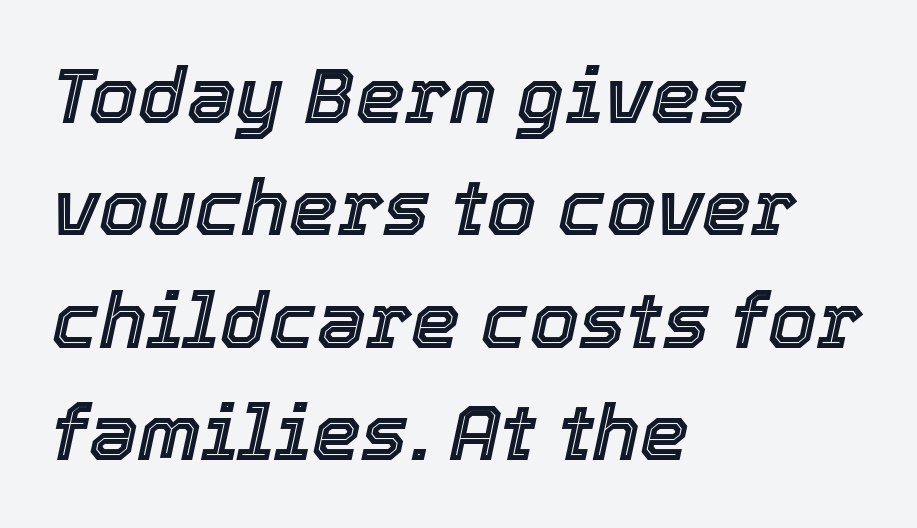
{"italic": "yes", "lean": "right", "slant_degrees": 12, "width": "normal", "x_height": "medium", "monospaced": "no", "underline": "no", "align": "left", "line_spacing": "normal", "line_spacing_ratio": 1.44, "letter_spacing": "normal", "letter_spacing_em": 0.0, "glyph_px": 78}
